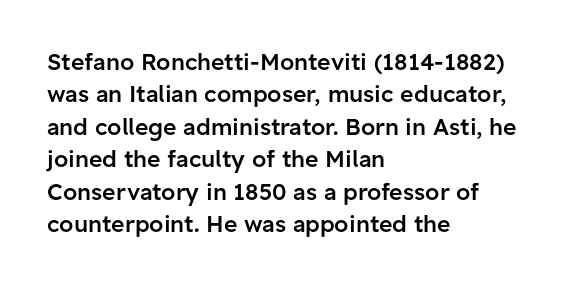
{"italic": "no", "bold": "semi", "underline": "no", "align": "left", "line_spacing": "normal", "line_spacing_ratio": 1.41, "letter_spacing": "normal", "letter_spacing_em": 0.0, "glyph_px": 23}
